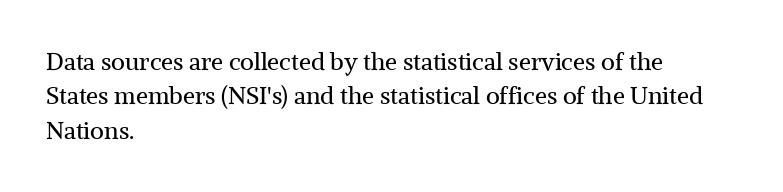
{"italic": "no", "bold": "no", "underline": "no", "align": "left", "line_spacing": "normal", "line_spacing_ratio": 1.43, "letter_spacing": "normal", "letter_spacing_em": 0.0, "glyph_px": 24}
